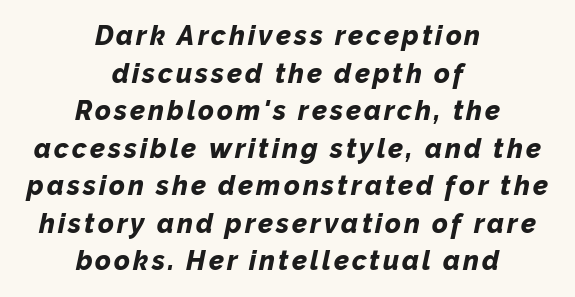
The paragraph has two soft edges and a firm central axis. The vertical gap from one line to the next is medium. When letters slant like this, we call the style italic. A clean baseline with only descenders dipping below it. What weight is shown? A full bold with thick strokes.
